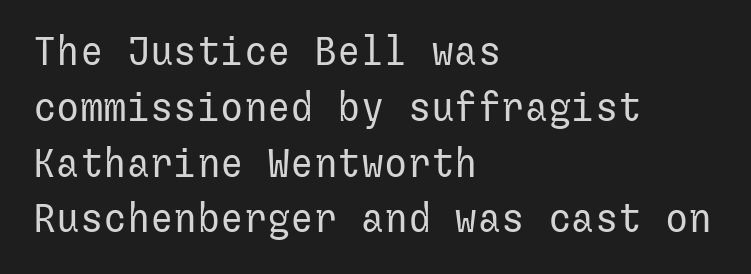
{"serif": "no", "italic": "no", "bold": "no", "weight": "regular", "width": "normal", "stroke_contrast": "low", "x_height": "medium", "underline": "no", "align": "left", "line_spacing": "normal", "line_spacing_ratio": 1.43, "letter_spacing": "normal", "letter_spacing_em": 0.0, "glyph_px": 39}
